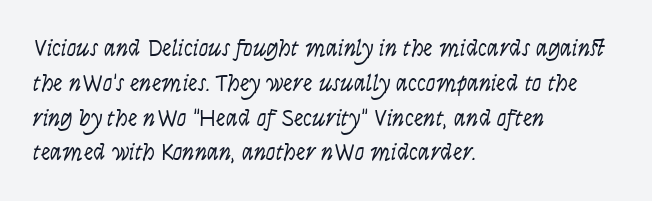
Typeset ragged right — the left edge is the straight one. The gaps between neighbouring characters are ordinary and unremarkable. The passage shown is not bold in any degree. The rows are spaced the way most documents space them.
